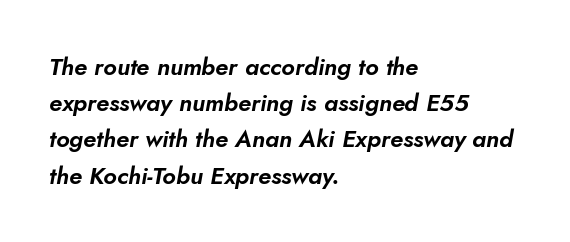
An italicized treatment has been applied to the whole sample. A bare baseline throughout the passage. Standard letterfit; no display-style spreading of the glyphs. All the whitespace from short lines collects on the right. This sample keeps an unexceptional amount of space between lines.
